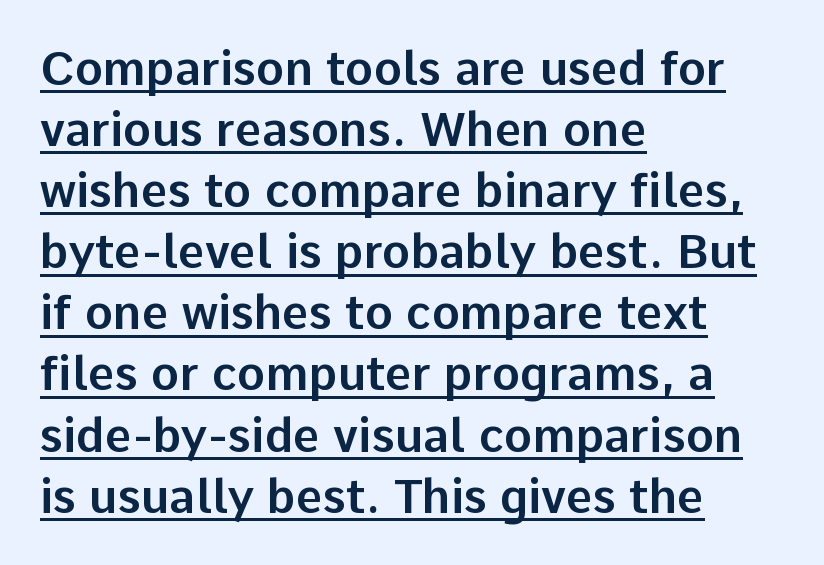
{"serif": "no", "italic": "no", "width": "normal", "stroke_contrast": "low", "x_height": "medium", "monospaced": "no", "underline": "yes", "align": "left", "line_spacing": "normal", "line_spacing_ratio": 1.3, "letter_spacing": "normal", "letter_spacing_em": 0.0, "glyph_px": 47}
